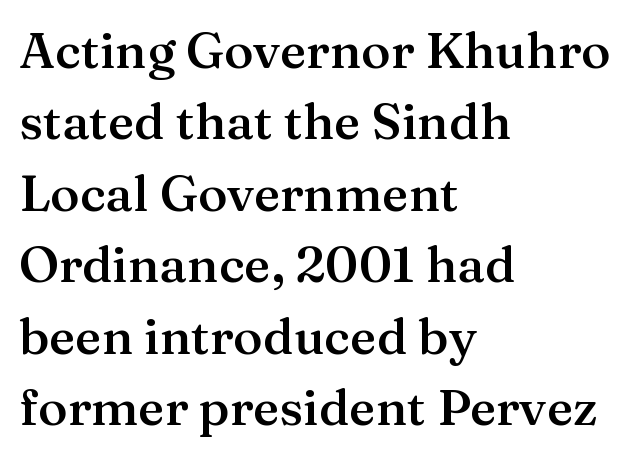
The image shows 50 px semibold serif type, upright; set left-aligned, normal line spacing (1.43x), normal letter spacing, not underlined; medium stroke contrast and a medium x-height.
